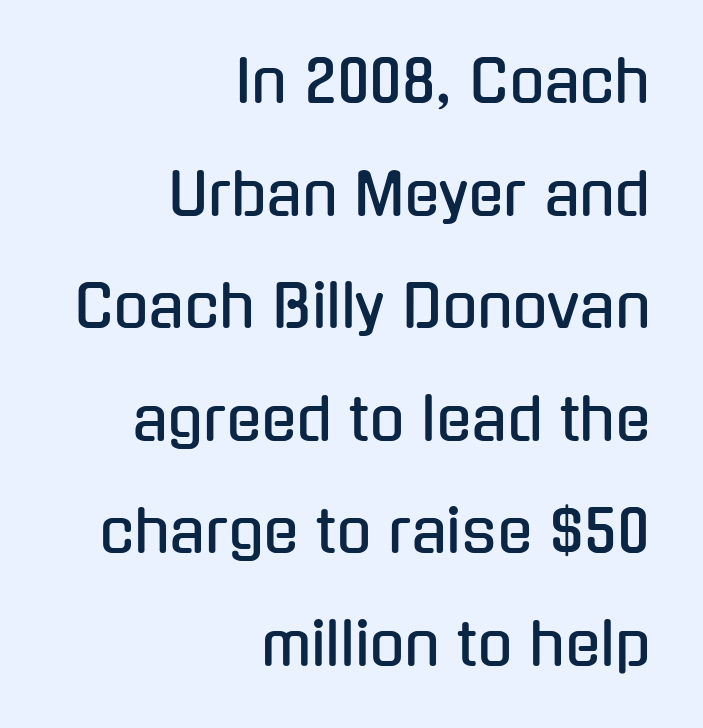
{"serif": "no", "italic": "no", "width": "condensed", "stroke_contrast": "low", "x_height": "medium", "monospaced": "no", "underline": "no", "align": "right", "line_spacing": "loose", "line_spacing_ratio": 1.94, "letter_spacing": "normal", "letter_spacing_em": 0.0, "glyph_px": 58}
